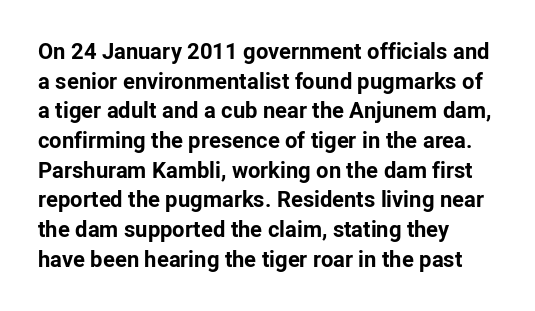
Q: Is the text bold? A: Yes.
Q: Is the text italic (slanted)? A: No, it is upright.
Q: Is the text underlined? A: No.
Q: How is the paragraph aligned? A: Left-aligned.
Q: Is the spacing between letters normal or unusually wide? A: Normal.
Q: Is the spacing between lines tight, normal or loose? A: Normal.
